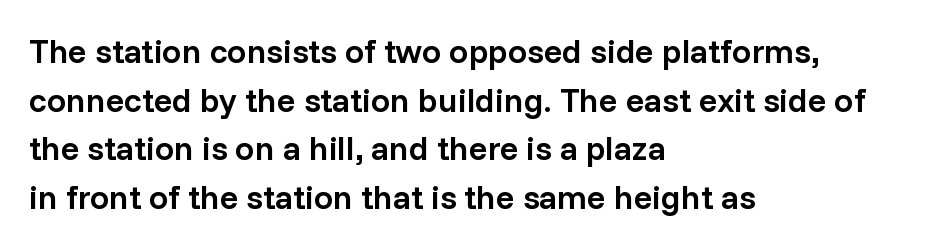
Does the type have serifs? No, each stem ends abruptly. This is the in-between weight designers call semibold or demi. This rendering features lettering with no underline. Is there any slant? The stems are plumb. Note the varied advance widths — an 'i' is clearly narrower than an 'm'.
